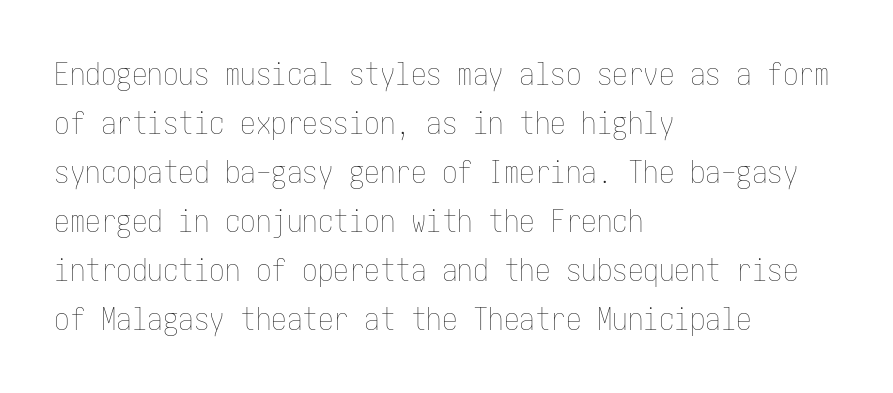
The image shows 31 px thin, condensed type, upright; set left-aligned, normal line spacing (1.58x), normal letter spacing, not underlined; low stroke contrast and a medium x-height.
